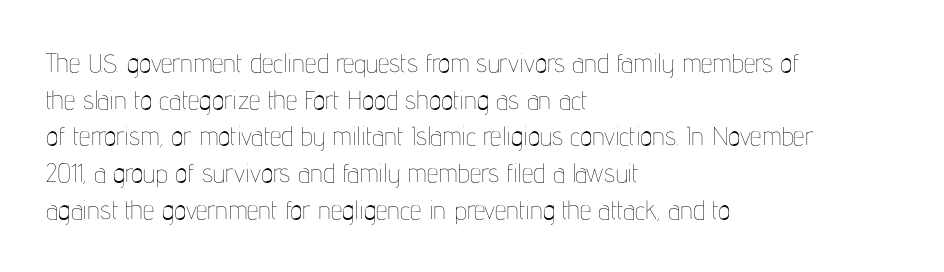
Q: Is the text bold? A: No.
Q: Is the text italic (slanted)? A: No, it is upright.
Q: Is the text underlined? A: No.
Q: How is the paragraph aligned? A: Left-aligned.
Q: Is the spacing between letters normal or unusually wide? A: Normal.
Q: Is the spacing between lines tight, normal or loose? A: Normal.
